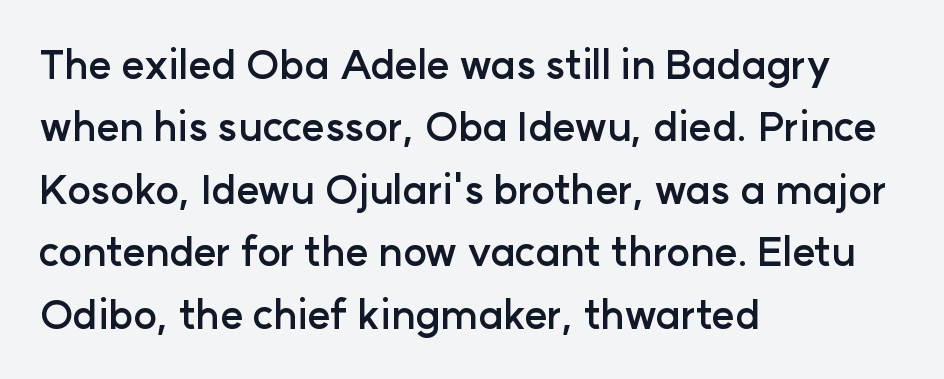
I'd call this a sans setting — the letters go barefoot. The foot of each line stays bare and open. Italic: no, the glyphs are upright roman. A normal amount of white space separates one row of letters from the next. Spacing between characters is what you'd get straight out of the box. The characters look thick and weighty, a clear bold.
